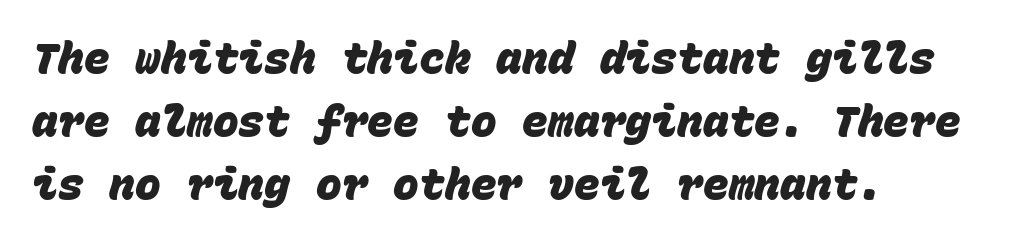
The image shows 43 px heavy sans-serif type, monospaced; set left-aligned, normal line spacing (1.47x), normal letter spacing, not underlined; low stroke contrast and a large x-height.
